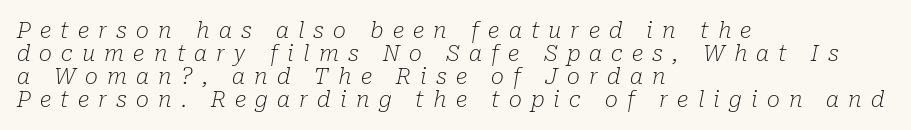
{"italic": "yes", "lean": "right", "slant_degrees": 10, "bold": "no", "underline": "no", "align": "left", "line_spacing": "tight", "line_spacing_ratio": 1.04, "letter_spacing": "wide", "letter_spacing_em": 0.42, "glyph_px": 22}
